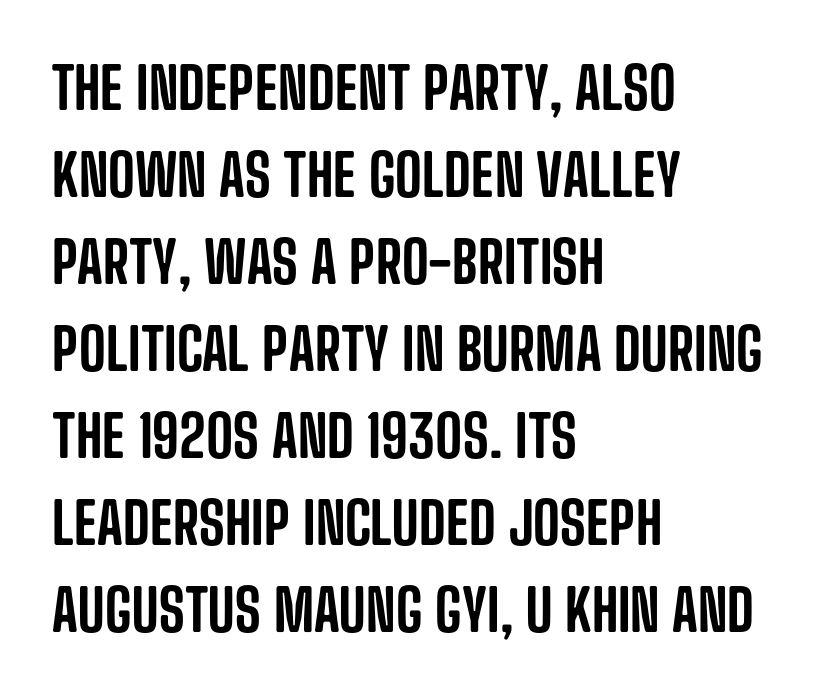
Plain, unruled lines of type. A typesetter would call this proportional, since set widths differ per character. A typesetter would call this zero additional tracking. Italic? Not at all — the glyphs are vertical. Short and long lines alike share a common starting point at left.
